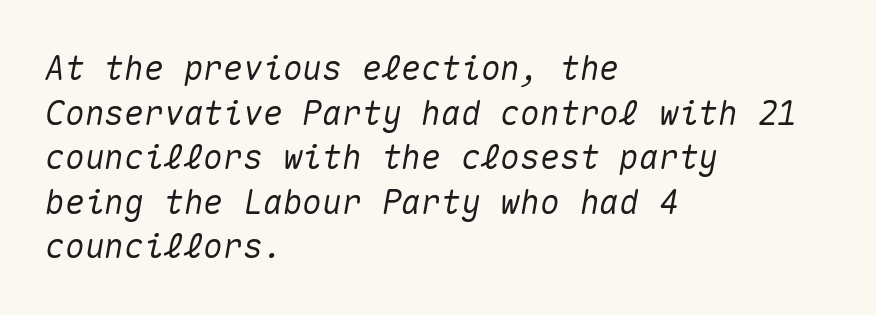
The image shows 33 px text type, italic (leaning right), monospaced; set left-aligned, normal line spacing (1.35x), normal letter spacing, not underlined; medium stroke contrast and a medium x-height.
